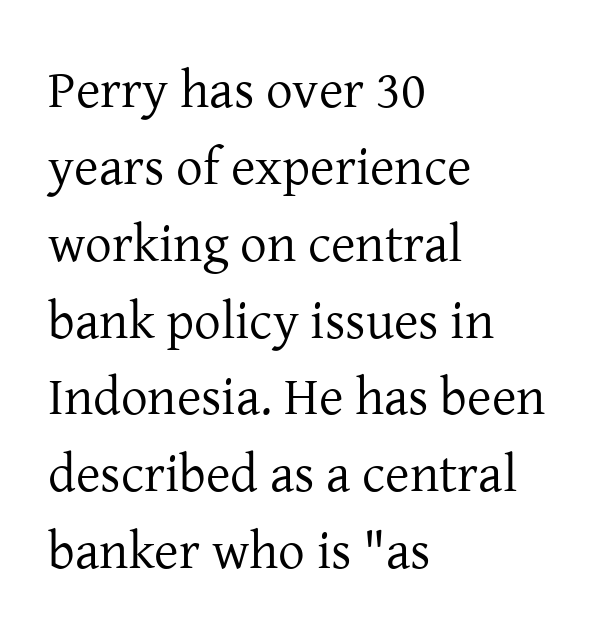
Q: Is the text bold? A: No.
Q: Is the text italic (slanted)? A: No, it is upright.
Q: Is the typeface a serif or a sans-serif typeface? A: Serif.
Q: Is the text underlined? A: No.
Q: How is the paragraph aligned? A: Left-aligned.
Q: Is the spacing between letters normal or unusually wide? A: Normal.
Q: Is the spacing between lines tight, normal or loose? A: Normal.
Q: Width (condensed, normal, or wide)? A: Normal.
Q: Stroke contrast? A: Low.
Q: x-height? A: Medium.
Q: Monospaced? A: No.
